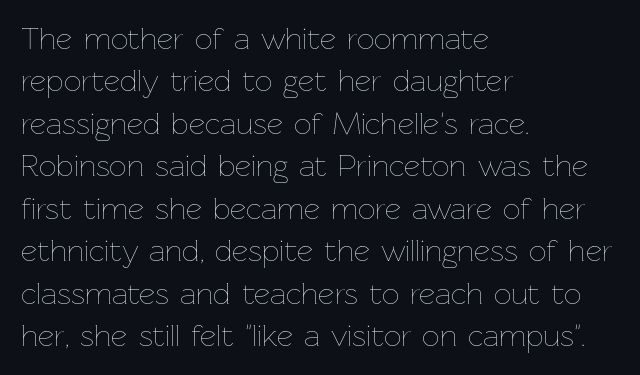
The compositor pushed each line to the left boundary. The vertical gap from one line to the next is medium. Characters remain perfectly vertical along every line. Compared with a typical body face, this is equally light or lighter still. Characters follow at the spacing the type designer built in.
